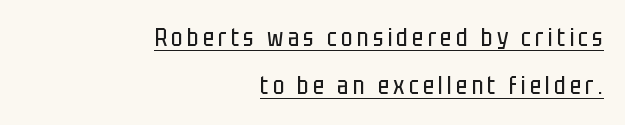
The image shows 24 px text type, upright; set right-aligned, loose line spacing (2.01x), underlined.
